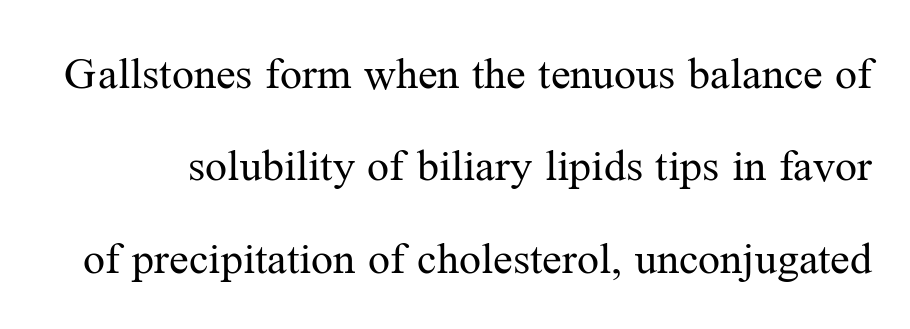
Q: Is the text bold? A: No.
Q: Is the text italic (slanted)? A: No, it is upright.
Q: Is the typeface a serif or a sans-serif typeface? A: Serif.
Q: Is the text underlined? A: No.
Q: Is the spacing between letters normal or unusually wide? A: Normal.
Q: Is the spacing between lines tight, normal or loose? A: Loose.
Q: Width (condensed, normal, or wide)? A: Normal.
Q: Stroke contrast? A: Medium.
Q: x-height? A: Medium.
Q: Monospaced? A: No.
